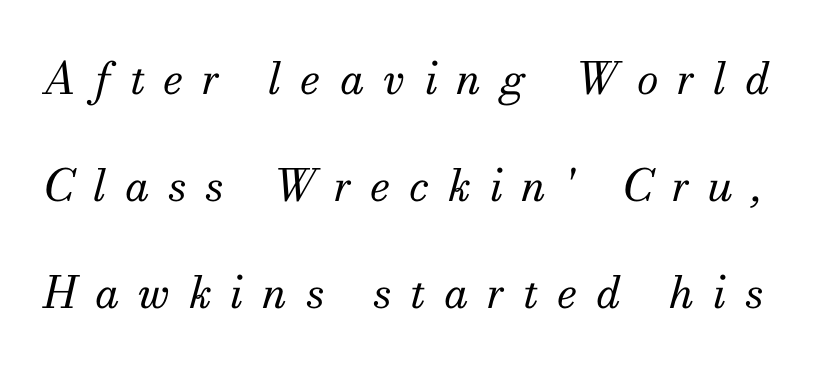
{"serif": "yes", "italic": "yes", "lean": "right", "slant_degrees": 13, "bold": "no", "weight": "regular", "width": "normal", "stroke_contrast": "medium", "x_height": "small", "monospaced": "no", "underline": "no", "line_spacing": "loose", "line_spacing_ratio": 2.43, "letter_spacing": "wide", "letter_spacing_em": 0.43, "glyph_px": 44}
